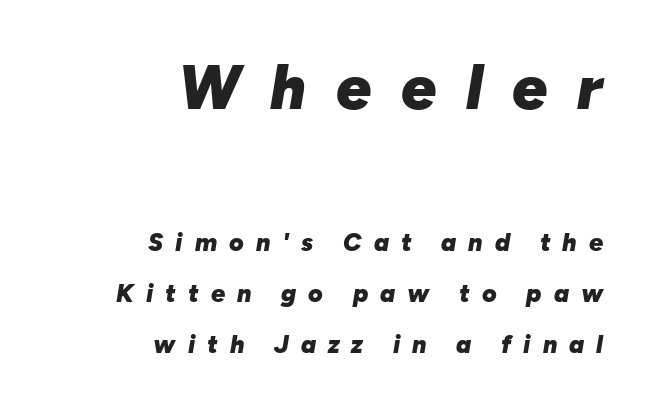
{"italic": "yes", "lean": "right", "slant_degrees": 10, "bold": "yes", "weight": "heavy", "width": "normal", "stroke_contrast": "low", "x_height": "medium", "monospaced": "no", "underline": "no", "align": "right", "line_spacing": "loose", "line_spacing_ratio": 2.05, "letter_spacing": "wide", "letter_spacing_em": 0.48, "larger_block": "first", "size_ratio": 2.48, "glyph_px": 62}
